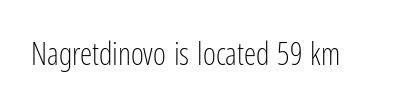
Q: Is the text bold? A: No.
Q: Is the text italic (slanted)? A: No, it is upright.
Q: Is the typeface a serif or a sans-serif typeface? A: Sans-serif.
Q: Is the text underlined? A: No.
Q: Is the spacing between letters normal or unusually wide? A: Normal.
Q: Width (condensed, normal, or wide)? A: Condensed.
Q: Stroke contrast? A: Low.
Q: x-height? A: Medium.
Q: Monospaced? A: No.
